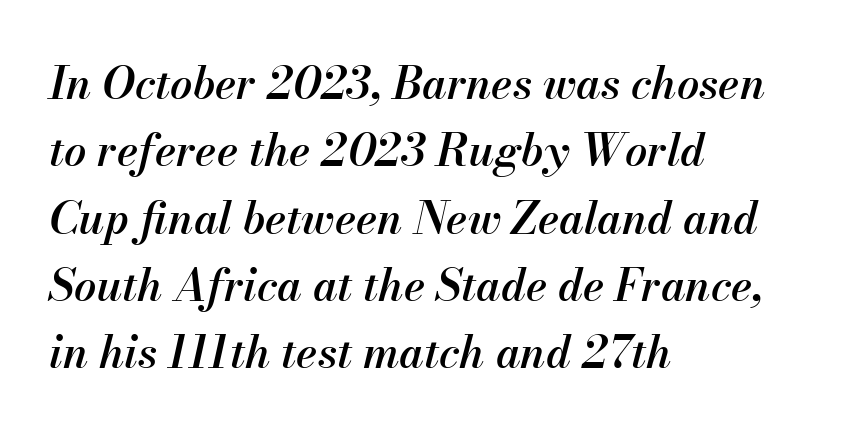
Notice how descenders clear the ascenders below comfortably — that's standard leading. Typeset ragged right — the left edge is the straight one. These lines keep a tight, regular rhythm from letter to letter. Character widths vary here, with narrow letters taking less room than wide ones. These lines were composed using italics.
